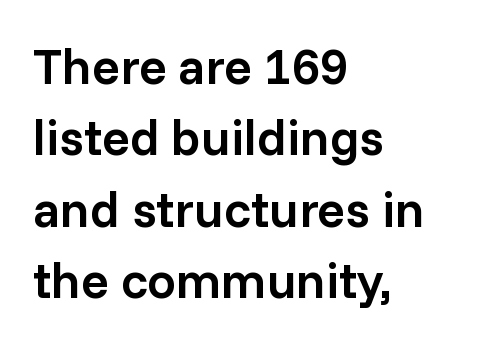
Style check: upright. This sample is left-justified, so line endings fall wherever the words run out. Successive baselines arrive at the customary interval. Each letter's strokes conclude bluntly, with no projecting serifs.
